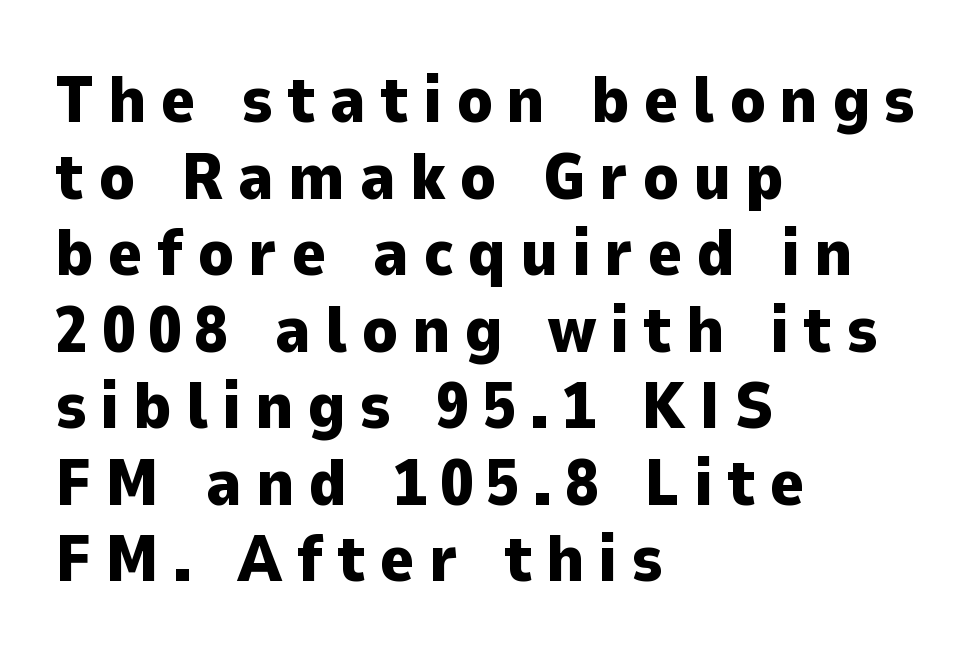
{"serif": "no", "italic": "no", "bold": "yes", "weight": "heavy", "width": "normal", "stroke_contrast": "low", "x_height": "medium", "monospaced": "no", "underline": "no", "align": "left", "line_spacing_ratio": 1.16, "letter_spacing": "wide", "letter_spacing_em": 0.21, "glyph_px": 66}
